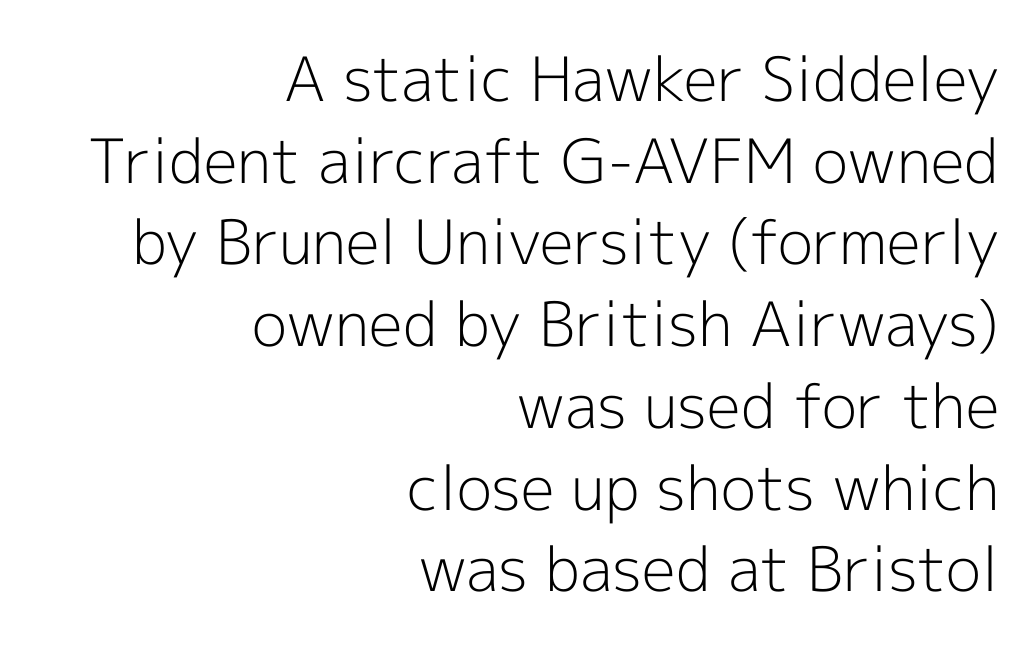
The typesetter chose a ragged-left arrangement here. Varying glyph widths throughout — classic text-font behaviour. Stroke mass is kept to a normal reading level or below. The type sits square on the baseline with zero lean.
